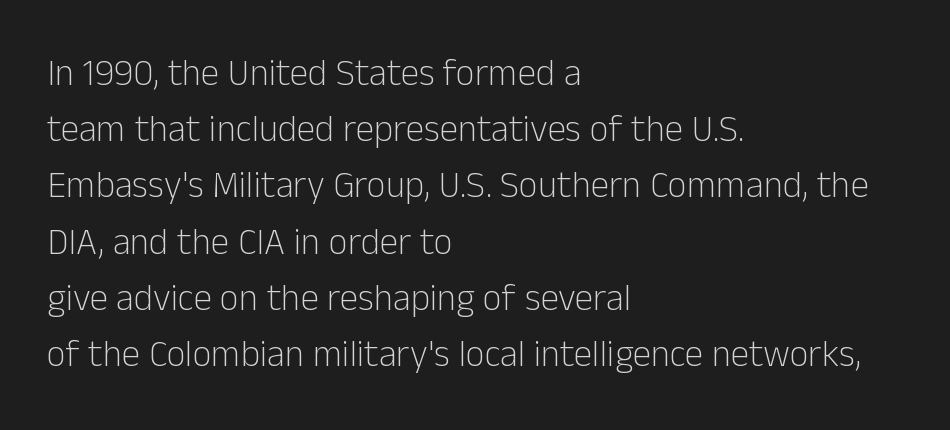
{"serif": "no", "italic": "no", "bold": "no", "weight": "light", "width": "normal", "stroke_contrast": "low", "x_height": "medium", "monospaced": "no", "underline": "no", "align": "left", "line_spacing": "normal", "line_spacing_ratio": 1.52, "letter_spacing": "normal", "letter_spacing_em": 0.0, "glyph_px": 37}
